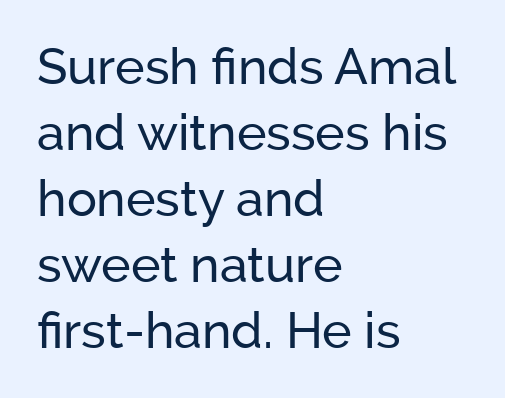
{"serif": "no", "italic": "no", "width": "normal", "stroke_contrast": "low", "x_height": "medium", "monospaced": "no", "underline": "no", "align": "left", "line_spacing": "normal", "line_spacing_ratio": 1.32, "letter_spacing": "normal", "letter_spacing_em": 0.0, "glyph_px": 50}
